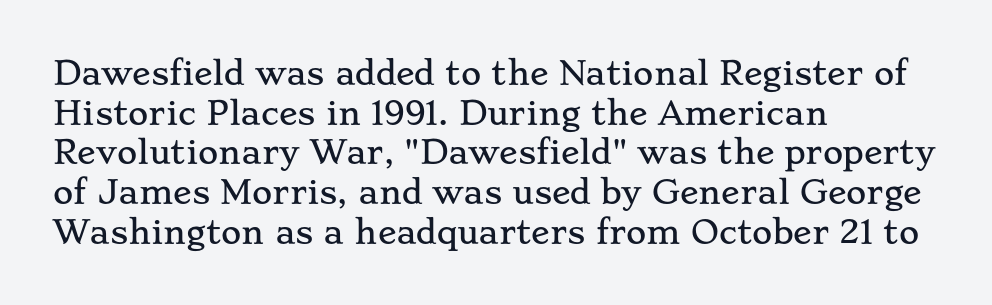
A typesetter would call this zero additional tracking. Where is the straight margin? On the left. Only glyphs here, with clear space below each row. Yep, those are serifs on the letters.
